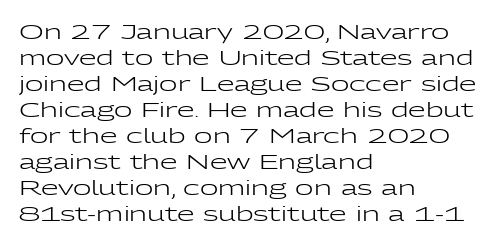
{"italic": "no", "bold": "no", "underline": "no", "align": "left", "line_spacing": "normal", "line_spacing_ratio": 1.3, "letter_spacing": "normal", "letter_spacing_em": 0.0, "glyph_px": 20}
